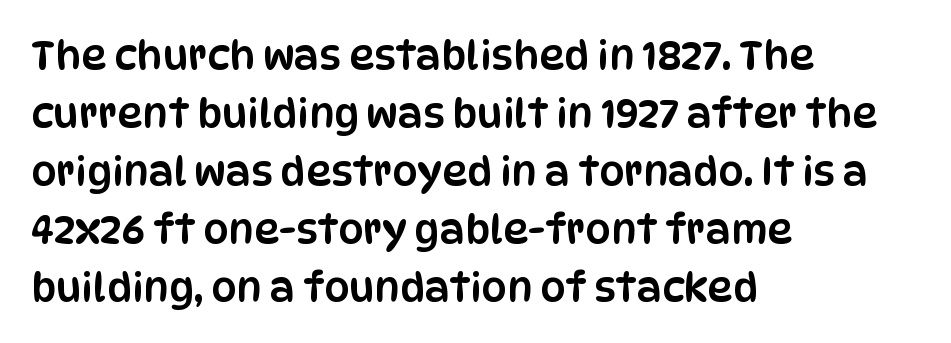
Short and long lines alike share a common starting point at left. You could not count columns in this text — the font is proportionally spaced. The rows are spaced the way most documents space them. Caption: standard tracking, unaltered.
